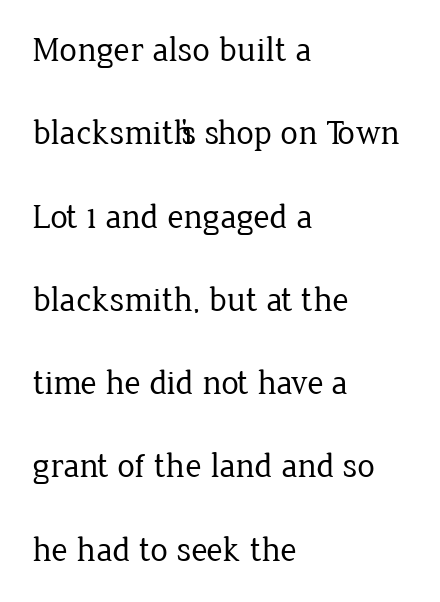
{"serif": "yes", "italic": "no", "bold": "no", "weight": "regular", "width": "normal", "stroke_contrast": "low", "x_height": "medium", "monospaced": "no", "underline": "no", "align": "left", "line_spacing": "loose", "line_spacing_ratio": 2.38, "letter_spacing": "normal", "letter_spacing_em": 0.0, "glyph_px": 35}
